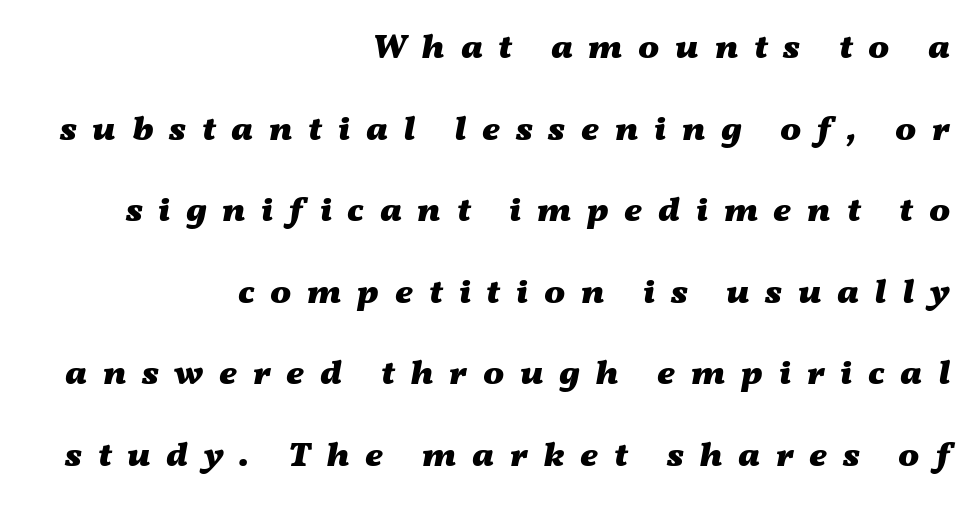
The image shows 35 px heavy, wide type, italic (leaning right); set right-aligned, loose line spacing (2.33x), unusually wide letter spacing (+0.45 em), not underlined; medium stroke contrast and a medium x-height.
